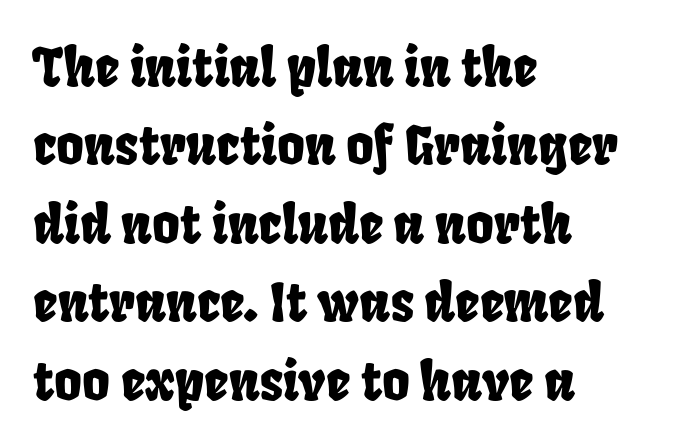
{"serif": "no", "width": "condensed", "stroke_contrast": "low", "x_height": "large", "monospaced": "no", "underline": "no", "align": "left", "line_spacing": "normal", "line_spacing_ratio": 1.48, "letter_spacing": "normal", "letter_spacing_em": 0.0, "glyph_px": 53}
